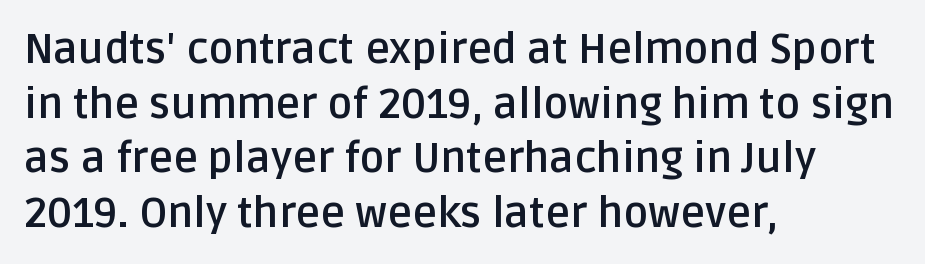
{"serif": "no", "italic": "no", "bold": "yes", "weight": "semibold", "width": "normal", "stroke_contrast": "low", "x_height": "large", "monospaced": "no", "underline": "no", "align": "left", "line_spacing": "normal", "line_spacing_ratio": 1.3, "letter_spacing": "normal", "letter_spacing_em": 0.0, "glyph_px": 42}
